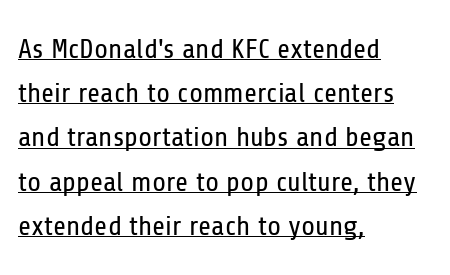
Q: Is the text bold? A: No.
Q: Is the text italic (slanted)? A: No, it is upright.
Q: Is the typeface a serif or a sans-serif typeface? A: Sans-serif.
Q: Is the text underlined? A: Yes.
Q: How is the paragraph aligned? A: Left-aligned.
Q: Is the spacing between letters normal or unusually wide? A: Normal.
Q: Is the spacing between lines tight, normal or loose? A: Normal.
Q: Width (condensed, normal, or wide)? A: Condensed.
Q: Stroke contrast? A: Low.
Q: x-height? A: Medium.
Q: Monospaced? A: No.
